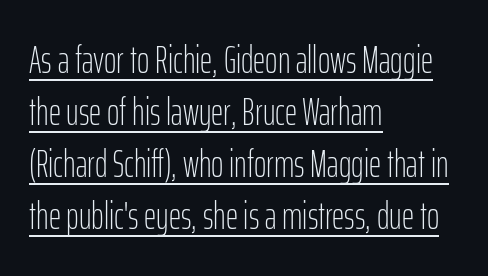
{"serif": "no", "italic": "no", "bold": "no", "weight": "light", "width": "condensed", "stroke_contrast": "low", "x_height": "medium", "monospaced": "no", "underline": "yes", "align": "left", "line_spacing": "normal", "line_spacing_ratio": 1.37, "letter_spacing": "normal", "letter_spacing_em": 0.0, "glyph_px": 38}
